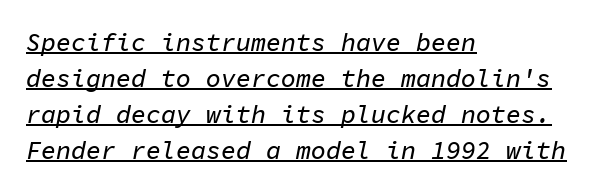
{"italic": "yes", "lean": "right", "slant_degrees": 11, "underline": "yes", "align": "left", "line_spacing": "normal", "line_spacing_ratio": 1.44, "letter_spacing": "normal", "letter_spacing_em": 0.0, "glyph_px": 25}
